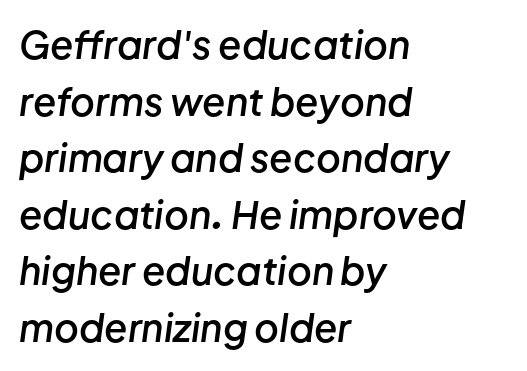
Q: Is the text bold? A: Semi-bold.
Q: Is the text italic (slanted)? A: Yes, it leans right by about 8 degrees.
Q: Is the text underlined? A: No.
Q: How is the paragraph aligned? A: Left-aligned.
Q: Is the spacing between letters normal or unusually wide? A: Normal.
Q: Is the spacing between lines tight, normal or loose? A: Normal.
Q: Width (condensed, normal, or wide)? A: Normal.
Q: Stroke contrast? A: Low.
Q: x-height? A: Medium.
Q: Monospaced? A: No.
